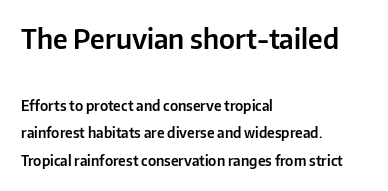
Q: Is the text italic (slanted)? A: No, it is upright.
Q: Is the text underlined? A: No.
Q: How is the paragraph aligned? A: Left-aligned.
Q: Is the spacing between letters normal or unusually wide? A: Normal.
Q: Is the spacing between lines tight, normal or loose? A: Loose.
Q: Which block of text is set in a larger size, the first (top) or the second (bottom)? A: The first (top) one.
